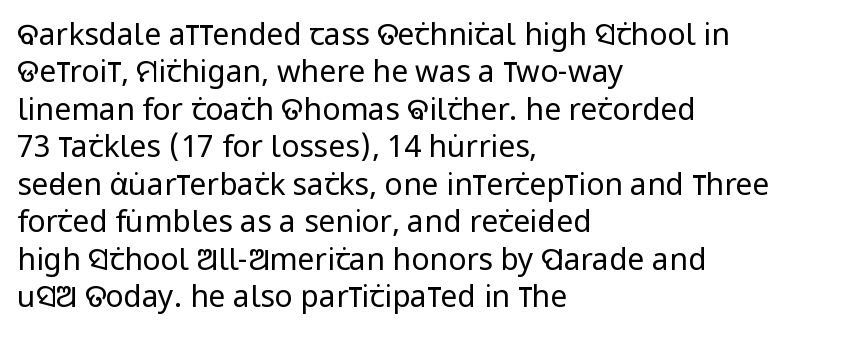
The image shows 30 px regular-weight, condensed sans-serif type, upright; set left-aligned, normal line spacing (1.25x), normal letter spacing, not underlined; low stroke contrast and a large x-height.
